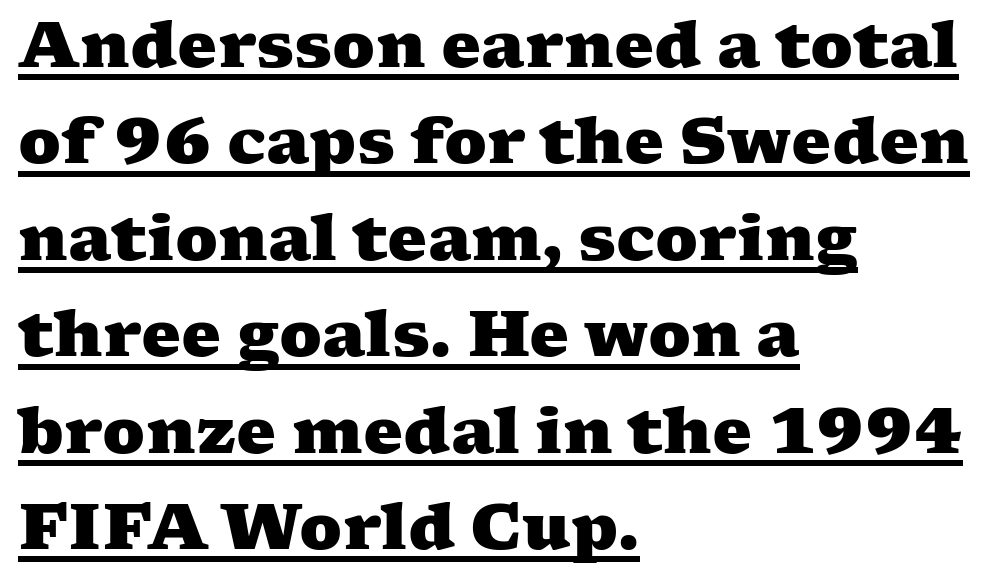
{"serif": "yes", "bold": "yes", "weight": "heavy", "width": "wide", "stroke_contrast": "medium", "x_height": "medium", "monospaced": "no", "underline": "yes", "align": "left", "line_spacing": "normal", "line_spacing_ratio": 1.53, "letter_spacing": "normal", "letter_spacing_em": 0.0, "glyph_px": 63}
